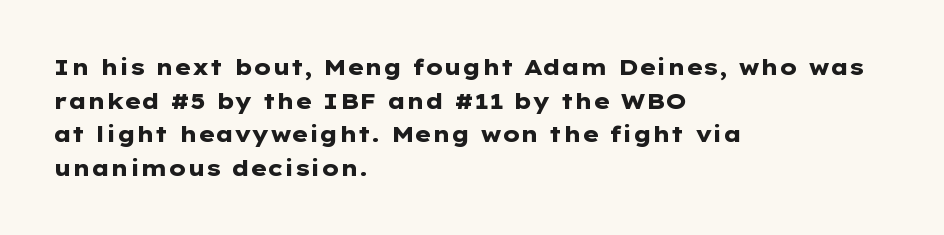
This sample is left-justified, so line endings fall wherever the words run out. Ascenders rise straight up at ninety degrees. Notice how descenders clear the ascenders below comfortably — that's standard leading. Is the type bold? Yes — the strokes are clearly thick and heavy.
